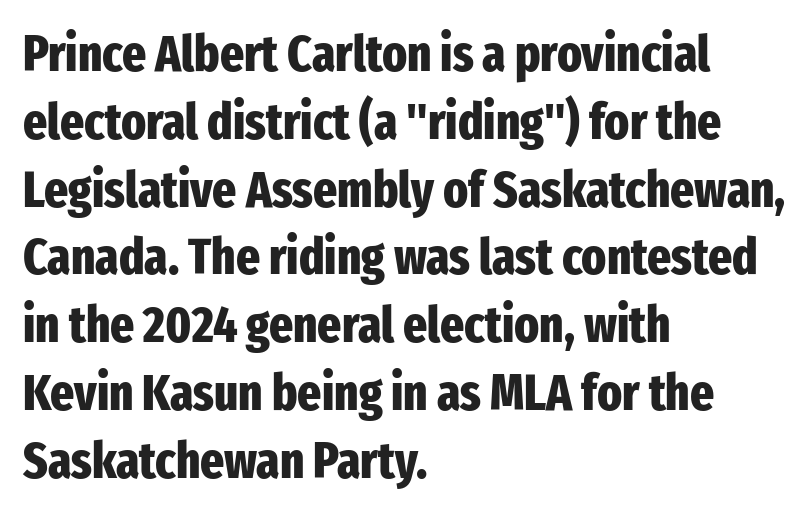
Alignment: flush left. Weight check: bold — yes, fully. Type without underlining. The designer left line spacing at the default. The horizontal fit of the characters is conventional and even.
